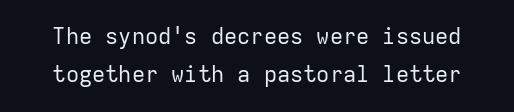
The lettering stays uniformly vertical, giving the passage a roman look. Letter spacing: default. The typeface has the unassuming heft of standard copy or less. The passage shown is not underscored anywhere.
